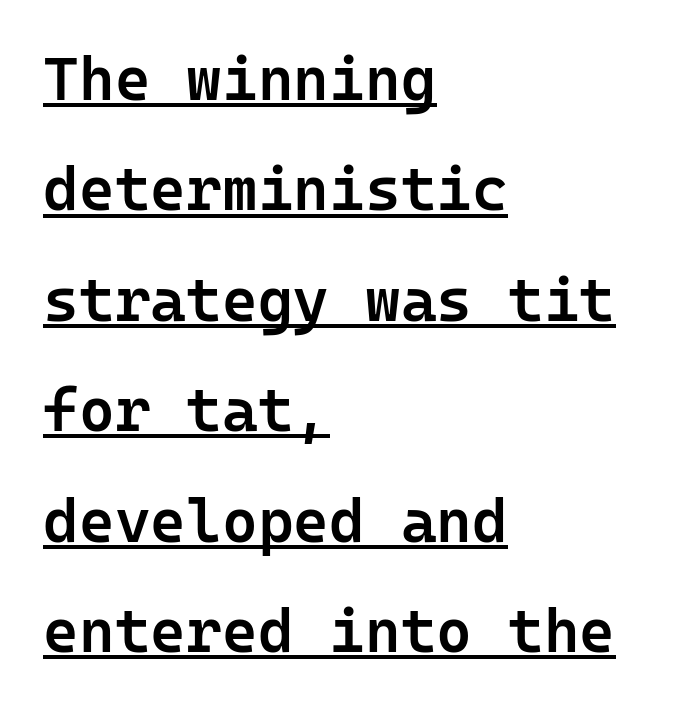
Q: Is the text bold? A: Semi-bold.
Q: Is the text italic (slanted)? A: No, it is upright.
Q: Is the typeface a serif or a sans-serif typeface? A: Sans-serif.
Q: Is the text underlined? A: Yes.
Q: How is the paragraph aligned? A: Left-aligned.
Q: Is the spacing between letters normal or unusually wide? A: Normal.
Q: Width (condensed, normal, or wide)? A: Normal.
Q: Stroke contrast? A: Low.
Q: x-height? A: Medium.
